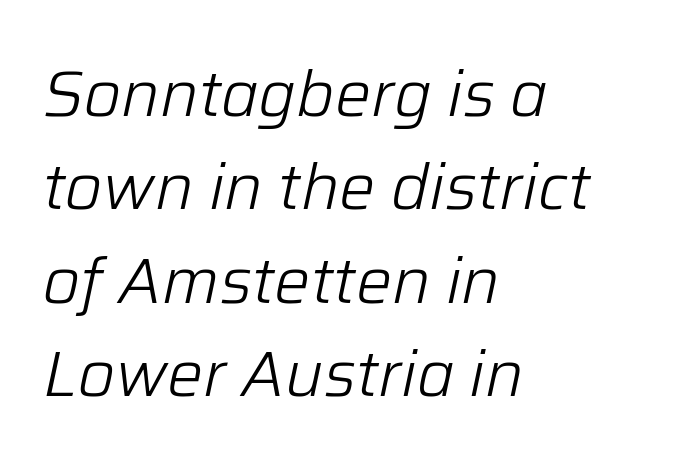
{"italic": "yes", "lean": "right", "slant_degrees": 12, "bold": "no", "weight": "light", "width": "normal", "stroke_contrast": "low", "x_height": "medium", "monospaced": "no", "underline": "no", "align": "left", "line_spacing": "normal", "line_spacing_ratio": 1.46, "letter_spacing": "normal", "letter_spacing_em": 0.0, "glyph_px": 64}
